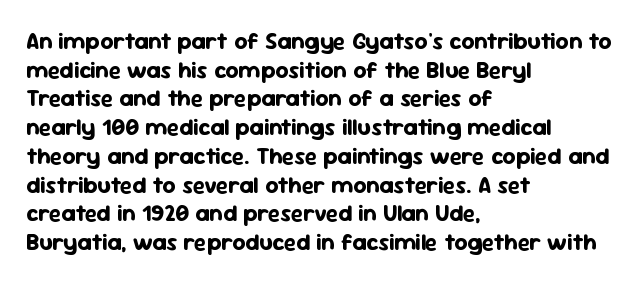
In CSS terms this would be text-align: left. On the weight axis this lands at bold, roughly 700. No word sits above an underline. Regarding leading, the lines here are spaced in the standard way. Quick note: not italic, upright. Glyph-to-glyph distance matches everyday printed text.
